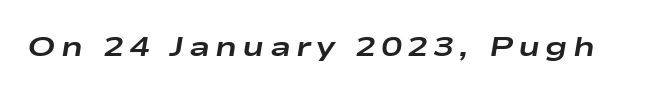
The image shows 28 px bold, wide type, italic (leaning right); set not underlined; low stroke contrast and a medium x-height.
